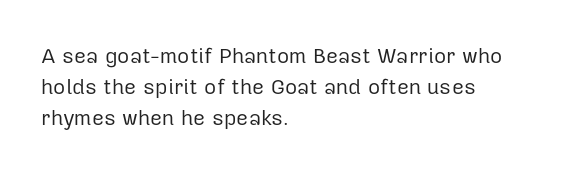
The image shows 21 px text type, upright; set left-aligned, normal line spacing (1.47x), normal letter spacing, not underlined.
